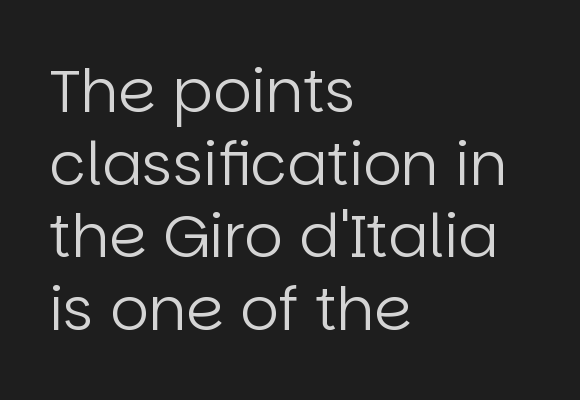
{"serif": "no", "italic": "no", "bold": "no", "weight": "regular", "width": "normal", "stroke_contrast": "low", "x_height": "large", "monospaced": "no", "underline": "no", "align": "left", "line_spacing_ratio": 1.21, "letter_spacing": "normal", "letter_spacing_em": 0.0, "glyph_px": 60}
